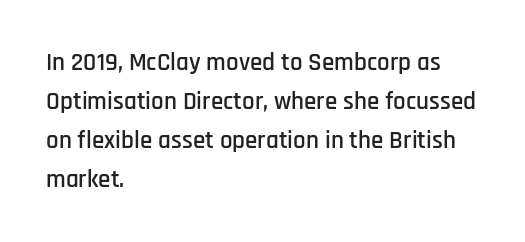
Q: Is the text italic (slanted)? A: No, it is upright.
Q: Is the text underlined? A: No.
Q: How is the paragraph aligned? A: Left-aligned.
Q: Is the spacing between letters normal or unusually wide? A: Normal.
Q: Is the spacing between lines tight, normal or loose? A: Normal.
